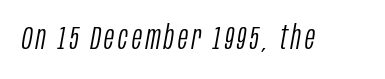
Q: Is the text bold? A: No.
Q: Is the text italic (slanted)? A: Yes, it leans right by about 10 degrees.
Q: Is the text underlined? A: No.
Q: Width (condensed, normal, or wide)? A: Condensed.
Q: Stroke contrast? A: Low.
Q: x-height? A: Large.
Q: Monospaced? A: No.
